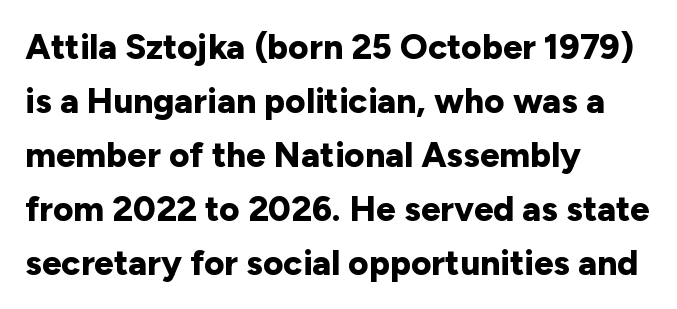
If you drew a line through each stem, it would be perfectly vertical. Character widths vary here, with narrow letters taking less room than wide ones. Students, this is bold: see how much ink each stroke carries. Line starts are locked; line ends wander. The baseline area is clear.
